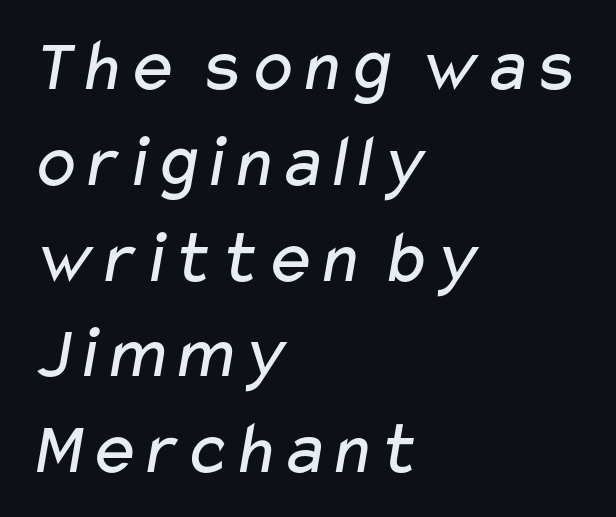
Casual observation: everything's shoved over to the left. How would I describe the line gaps? Plain and ordinary. Ink coverage per letter is moderate at most. Underline: absent. The gaps between neighbouring characters are ordinary and unremarkable.
